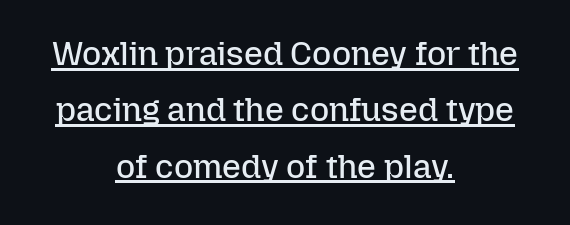
The image shows 33 px regular-weight type, upright; set centered, line spacing 1.71x, normal letter spacing, underlined; low stroke contrast and a medium x-height.
